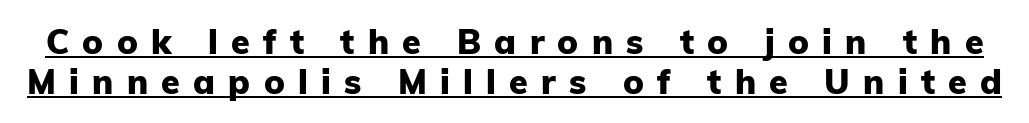
{"serif": "no", "italic": "no", "bold": "yes", "weight": "heavy", "width": "normal", "stroke_contrast": "low", "x_height": "medium", "monospaced": "no", "underline": "yes", "line_spacing_ratio": 1.18, "letter_spacing": "wide", "letter_spacing_em": 0.39, "glyph_px": 34}
